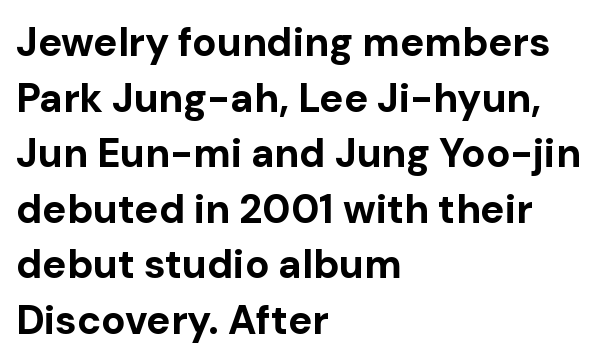
The image shows 40 px bold sans-serif type, upright; set left-aligned, normal line spacing (1.39x), normal letter spacing, not underlined; low stroke contrast and a medium x-height.
